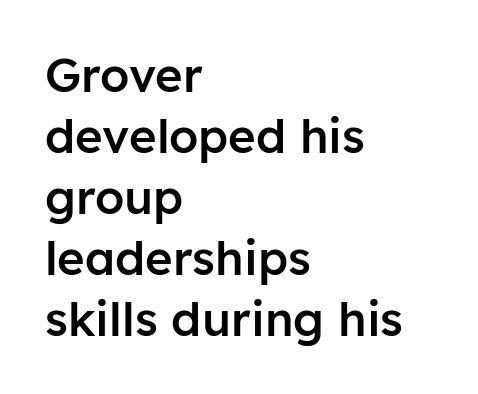
The image shows 47 px semibold sans-serif type, upright; set left-aligned, normal line spacing (1.3x), normal letter spacing, not underlined; low stroke contrast and a medium x-height.
